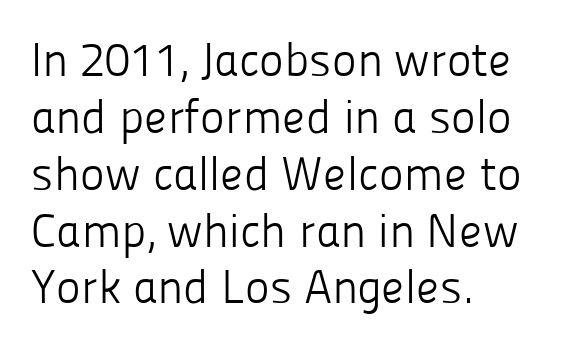
{"serif": "no", "italic": "no", "bold": "no", "weight": "light", "width": "normal", "stroke_contrast": "low", "x_height": "medium", "monospaced": "no", "underline": "no", "align": "left", "line_spacing_ratio": 1.21, "letter_spacing": "normal", "letter_spacing_em": 0.0, "glyph_px": 47}
